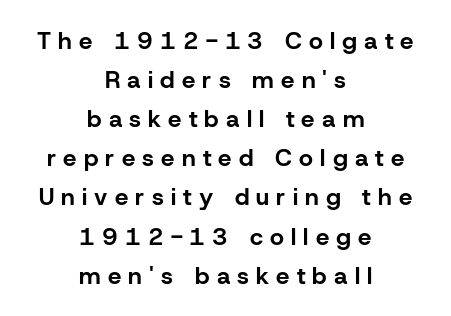
{"italic": "no", "bold": "yes", "underline": "no", "align": "center", "line_spacing": "normal", "line_spacing_ratio": 1.63, "letter_spacing": "wide", "letter_spacing_em": 0.3, "glyph_px": 24}
